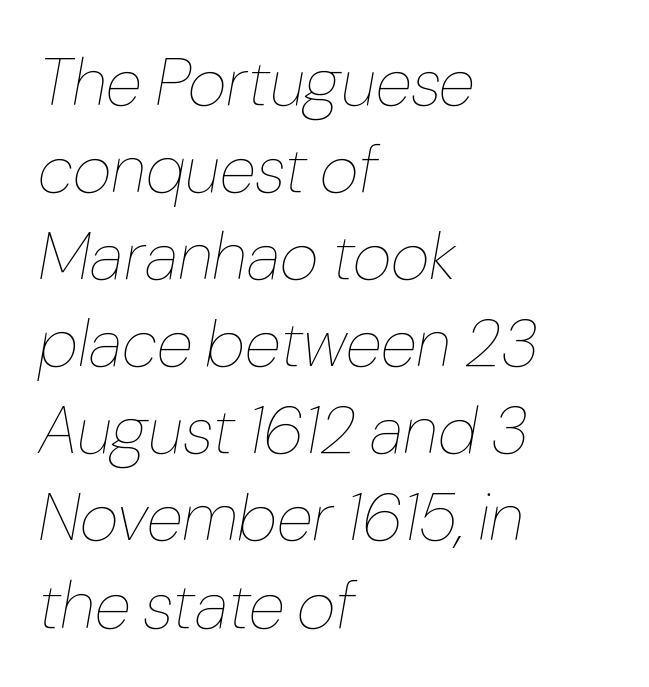
Q: Is the text bold? A: No.
Q: Is the text italic (slanted)? A: Yes, it leans right by about 10 degrees.
Q: Is the text underlined? A: No.
Q: How is the paragraph aligned? A: Left-aligned.
Q: Is the spacing between letters normal or unusually wide? A: Normal.
Q: Is the spacing between lines tight, normal or loose? A: Normal.
Q: Width (condensed, normal, or wide)? A: Normal.
Q: Stroke contrast? A: Low.
Q: x-height? A: Medium.
Q: Monospaced? A: No.
